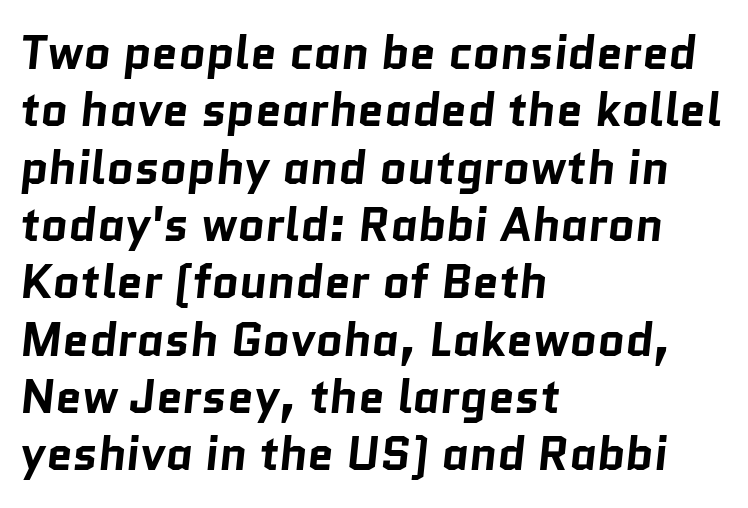
{"serif": "no", "bold": "yes", "weight": "bold", "width": "normal", "stroke_contrast": "low", "x_height": "medium", "monospaced": "no", "underline": "no", "align": "left", "line_spacing_ratio": 1.22, "letter_spacing": "normal", "letter_spacing_em": 0.0, "glyph_px": 47}
